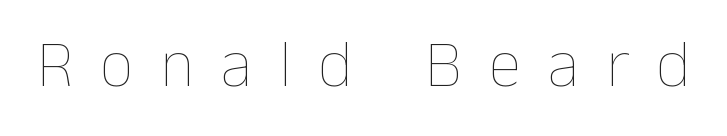
Q: Is the text bold? A: No.
Q: Is the text italic (slanted)? A: No, it is upright.
Q: Is the text underlined? A: No.
Q: Is the spacing between letters normal or unusually wide? A: Unusually wide.
Q: Width (condensed, normal, or wide)? A: Normal.
Q: Stroke contrast? A: Low.
Q: x-height? A: Medium.
Q: Monospaced? A: No.
